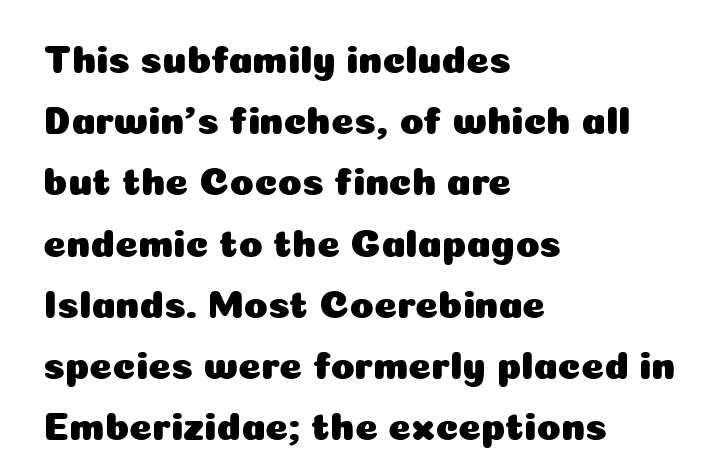
The image shows 39 px sans-serif type, upright; set left-aligned, normal line spacing (1.57x), normal letter spacing, not underlined; low stroke contrast and a medium x-height.
